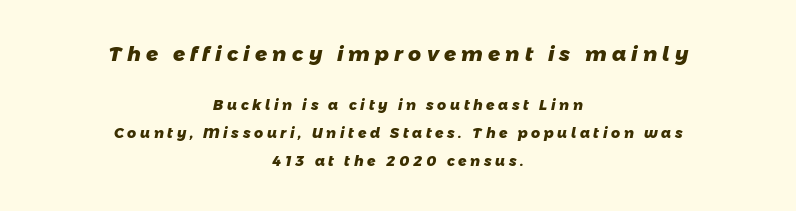
Underline: absent. Leading: increased. Centered paragraph, ragged on both sides. What weight is shown? A full bold with thick strokes. Caption: upper text group enlarged, lower text group reduced.
